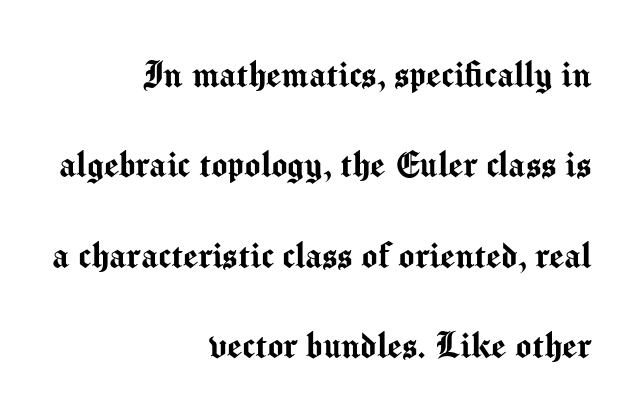
The passage shown is typeset with a sans-serif family. The rendering uses a large line-height, opening up the rows. The line texture is even and compact thanks to regular tracking. Every row of glyphs terminates at an identical x-position on the right. The rendering uses natural spacing where letterforms have individual widths.
